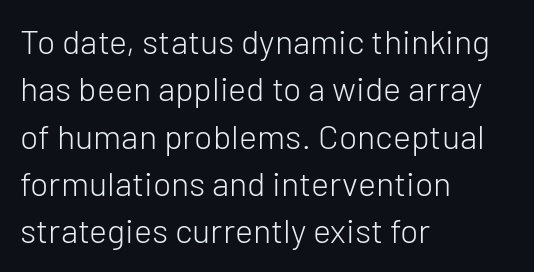
The image shows 34 px light sans-serif type, upright; set left-aligned, normal line spacing (1.39x), normal letter spacing, not underlined; low stroke contrast and a medium x-height.
